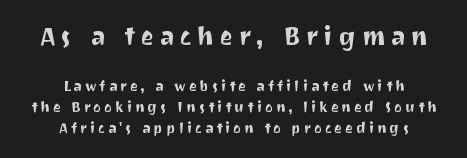
{"italic": "no", "underline": "no", "align": "center", "line_spacing": "normal", "line_spacing_ratio": 1.5, "letter_spacing": "wide", "letter_spacing_em": 0.23, "larger_block": "first", "size_ratio": 1.79, "glyph_px": 25}
